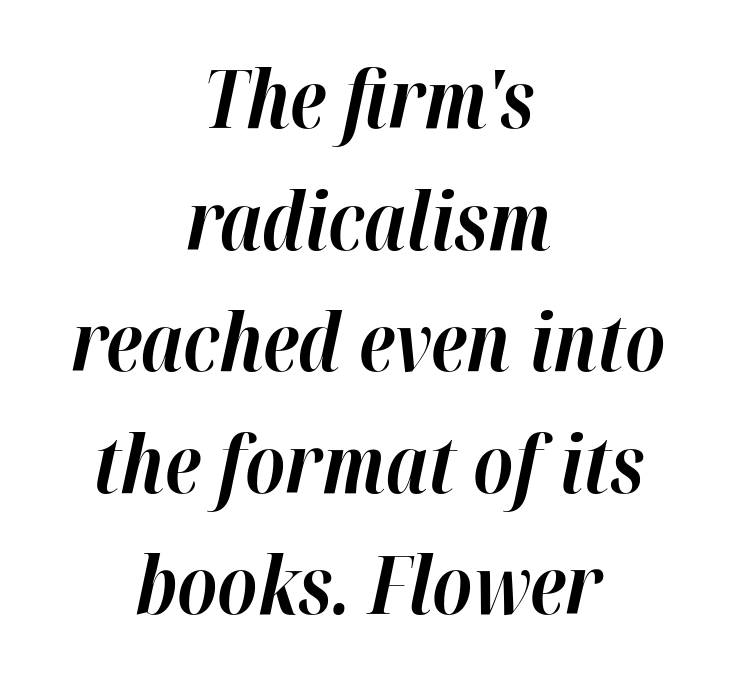
The image shows 80 px bold type, italic (leaning right); set centered, normal line spacing (1.52x), normal letter spacing, not underlined; high stroke contrast and a medium x-height.
